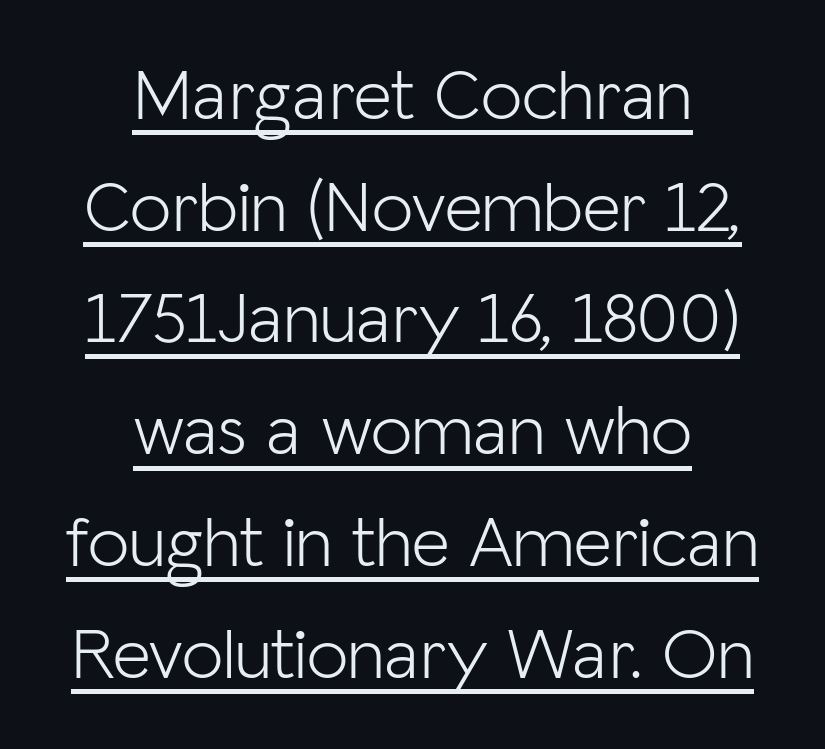
{"serif": "no", "italic": "no", "bold": "no", "weight": "light", "width": "normal", "stroke_contrast": "low", "x_height": "medium", "monospaced": "no", "underline": "yes", "align": "center", "line_spacing": "normal", "line_spacing_ratio": 1.51, "letter_spacing": "normal", "letter_spacing_em": 0.0, "glyph_px": 74}
